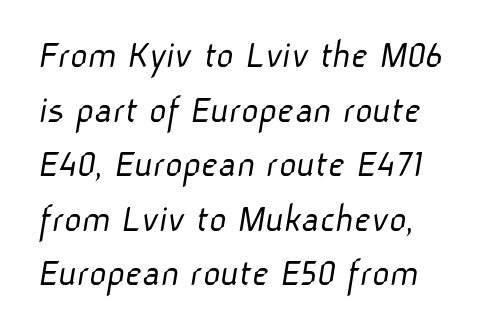
Q: Is the text bold? A: No.
Q: Is the typeface a serif or a sans-serif typeface? A: Sans-serif.
Q: Is the text underlined? A: No.
Q: How is the paragraph aligned? A: Left-aligned.
Q: Is the spacing between letters normal or unusually wide? A: Normal.
Q: Is the spacing between lines tight, normal or loose? A: Normal.
Q: Width (condensed, normal, or wide)? A: Normal.
Q: Stroke contrast? A: Low.
Q: x-height? A: Medium.
Q: Monospaced? A: No.
